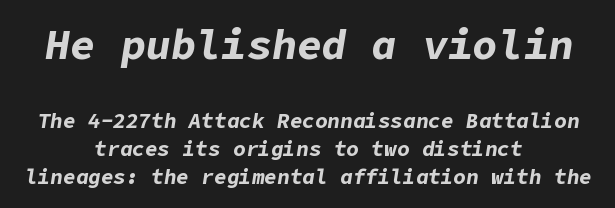
The words here are not underlined. A typesetter would mark this as italic. The line-height multiplier appears to be the usual default. The compositor balanced each line on the midline.
